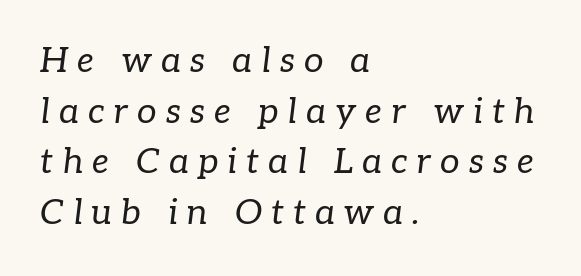
{"serif": "yes", "italic": "yes", "lean": "right", "slant_degrees": 7, "bold": "no", "weight": "regular", "width": "normal", "stroke_contrast": "low", "x_height": "medium", "monospaced": "no", "underline": "no", "align": "left", "line_spacing": "normal", "line_spacing_ratio": 1.45, "letter_spacing": "wide", "letter_spacing_em": 0.26, "glyph_px": 35}
